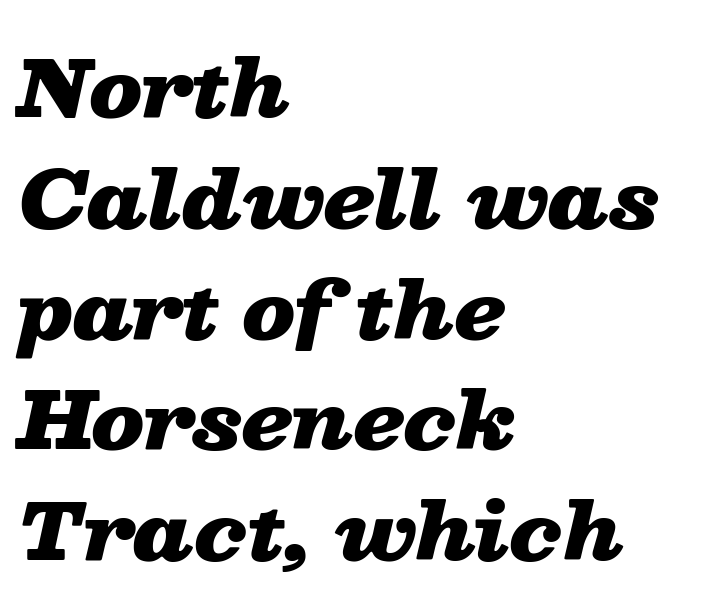
Successive baselines arrive at the customary interval. The passage shown is emphatically bold. Standard letterfit; no display-style spreading of the glyphs. Spacing verdict: proportional, widths tailored to each character.
